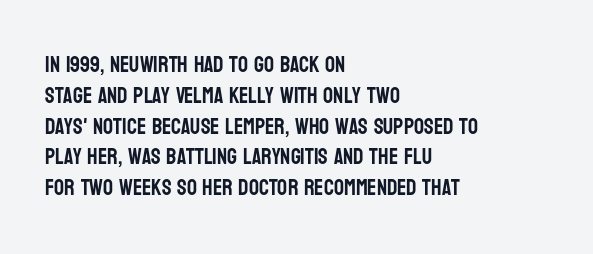
{"italic": "no", "underline": "no", "align": "left", "line_spacing": "normal", "line_spacing_ratio": 1.4, "letter_spacing": "normal", "letter_spacing_em": 0.0, "glyph_px": 22}
